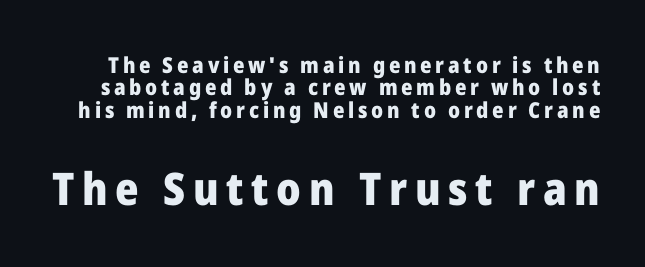
{"serif": "no", "italic": "no", "bold": "yes", "weight": "heavy", "width": "normal", "stroke_contrast": "low", "x_height": "medium", "monospaced": "no", "underline": "no", "line_spacing": "tight", "line_spacing_ratio": 1.02, "larger_block": "second", "size_ratio": 2.05, "glyph_px": 45}
